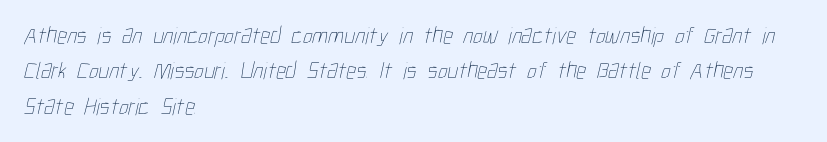
The image shows 24 px text type; set left-aligned, normal line spacing (1.47x), normal letter spacing, not underlined.
